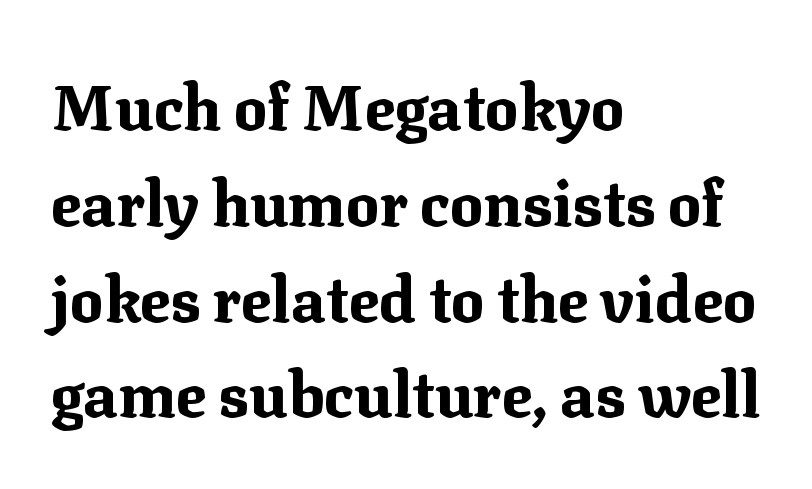
The image shows 63 px bold serif type, upright; set left-aligned, normal line spacing (1.52x), normal letter spacing, not underlined; medium stroke contrast and a medium x-height.
